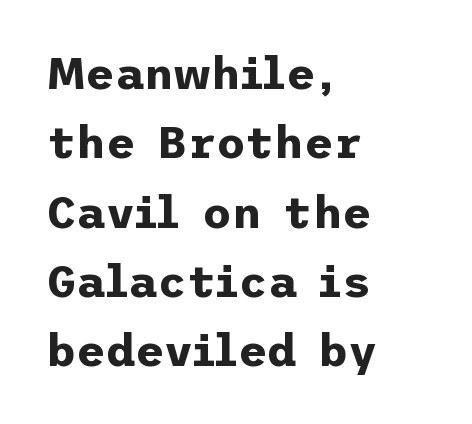
This is roman type, the default non-slanted kind. This rendering leaves character spacing at its baseline value. What kind of face is this? One without serifs — a sans. What's the leading like? Ordinary, nothing unusual. No word sits above an underline. I'd describe the lettering as bold — thick and assertive.
